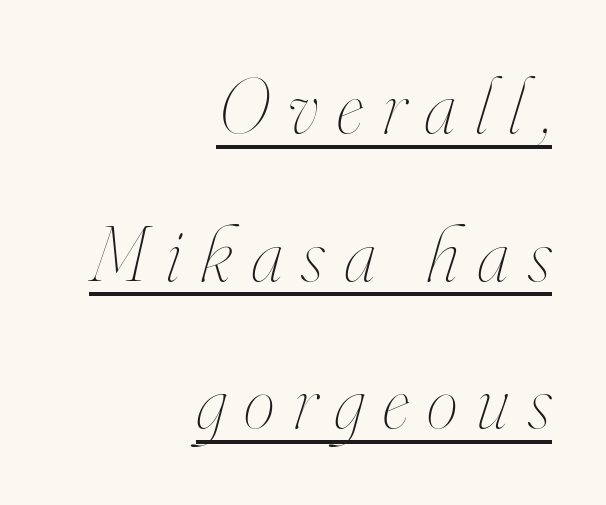
{"italic": "yes", "lean": "right", "slant_degrees": 16, "bold": "no", "weight": "thin", "width": "condensed", "stroke_contrast": "high", "x_height": "small", "monospaced": "no", "underline": "yes", "align": "right", "line_spacing_ratio": 1.87, "letter_spacing": "wide", "letter_spacing_em": 0.24, "glyph_px": 79}
